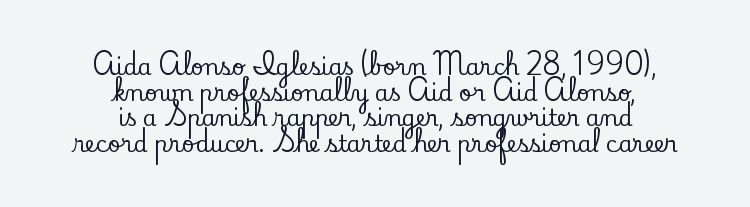
{"italic": "no", "underline": "no", "align": "center", "line_spacing_ratio": 1.17, "letter_spacing": "normal", "letter_spacing_em": 0.0, "glyph_px": 22}
